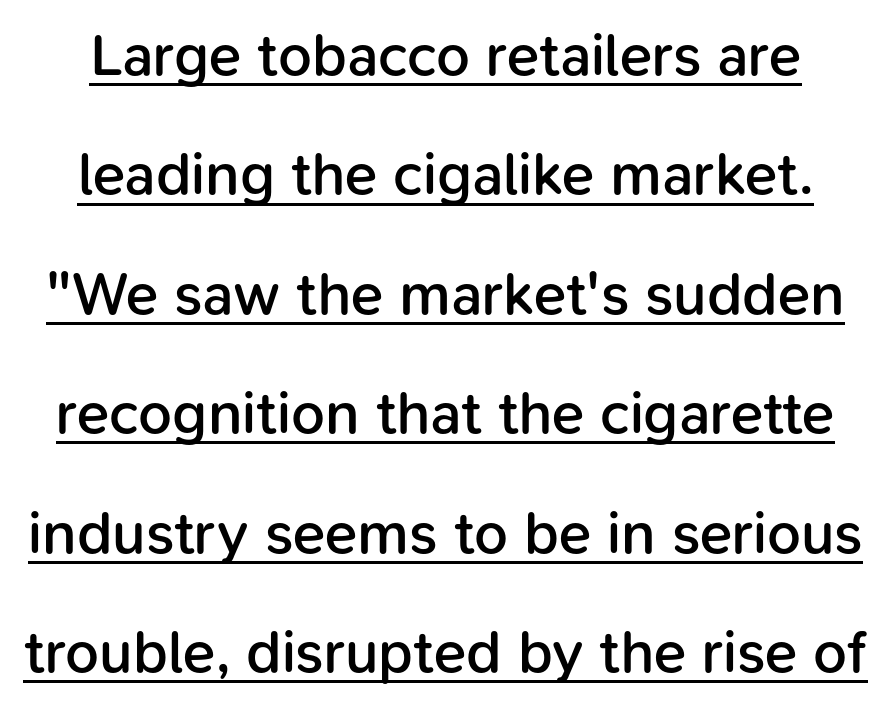
Q: Is the text bold? A: Semi-bold.
Q: Is the text italic (slanted)? A: No, it is upright.
Q: Is the typeface a serif or a sans-serif typeface? A: Sans-serif.
Q: Is the text underlined? A: Yes.
Q: Is the spacing between letters normal or unusually wide? A: Normal.
Q: Is the spacing between lines tight, normal or loose? A: Loose.
Q: Width (condensed, normal, or wide)? A: Normal.
Q: Stroke contrast? A: Low.
Q: x-height? A: Medium.
Q: Monospaced? A: No.
